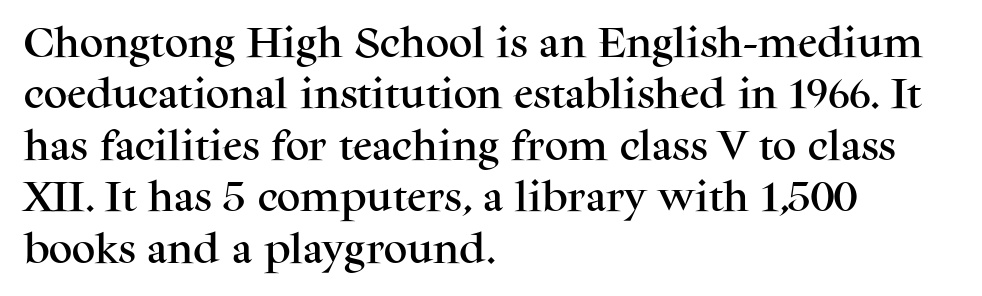
{"serif": "yes", "italic": "no", "width": "normal", "stroke_contrast": "medium", "x_height": "medium", "monospaced": "no", "underline": "no", "align": "left", "line_spacing": "normal", "line_spacing_ratio": 1.56, "letter_spacing": "normal", "letter_spacing_em": 0.0, "glyph_px": 33}
